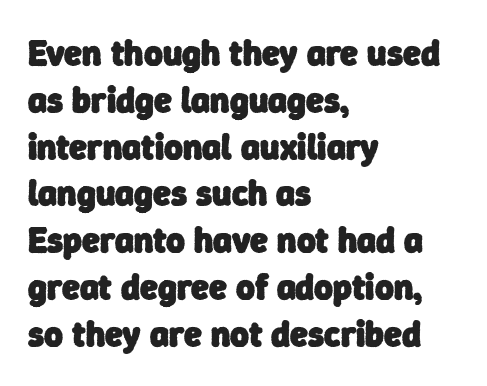
The image shows 36 px heavy sans-serif type; set left-aligned, normal line spacing (1.3x), normal letter spacing, not underlined; low stroke contrast and a medium x-height.
